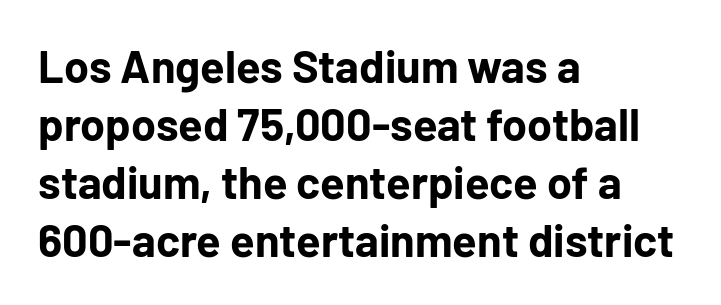
{"serif": "no", "italic": "no", "bold": "yes", "weight": "bold", "width": "normal", "stroke_contrast": "low", "x_height": "medium", "monospaced": "no", "underline": "no", "align": "left", "line_spacing": "normal", "line_spacing_ratio": 1.29, "letter_spacing": "normal", "letter_spacing_em": 0.0, "glyph_px": 45}
